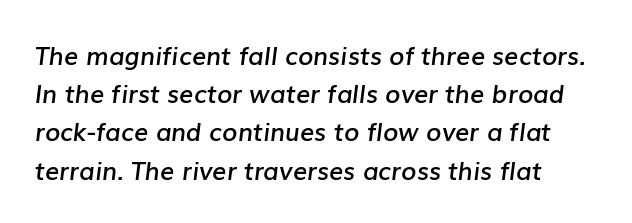
The image shows 25 px text type, italic (leaning right); set normal line spacing (1.53x), normal letter spacing, not underlined.
